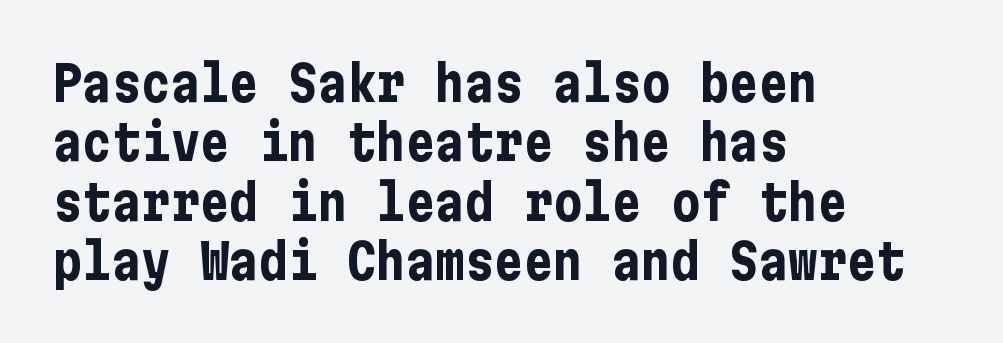
Default kerning and tracking; the words read as compact shapes. Every character sits straight up, as roman type does. The strip under each line holds only bare page. The face used here is a sans, in the tradition of grotesques and geometrics. The face used here has the dense, thick strokes of a bold.
